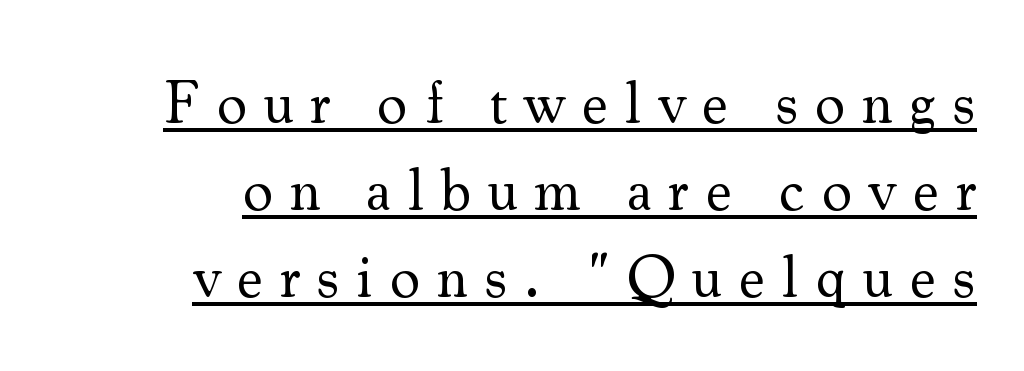
The image shows 60 px regular-weight serif type, upright; set right-aligned, normal line spacing (1.45x), unusually wide letter spacing (+0.27 em), underlined; medium stroke contrast and a small x-height.
